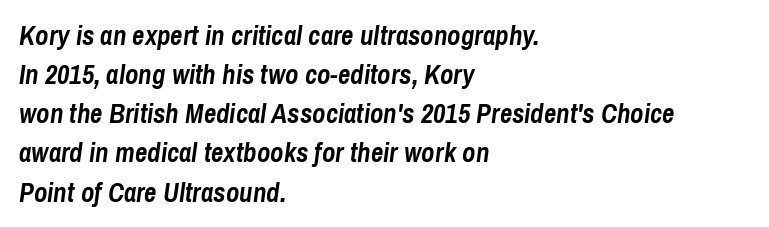
{"italic": "yes", "lean": "right", "slant_degrees": 8, "bold": "yes", "underline": "no", "align": "left", "line_spacing": "normal", "line_spacing_ratio": 1.45, "letter_spacing": "normal", "letter_spacing_em": 0.0, "glyph_px": 27}
